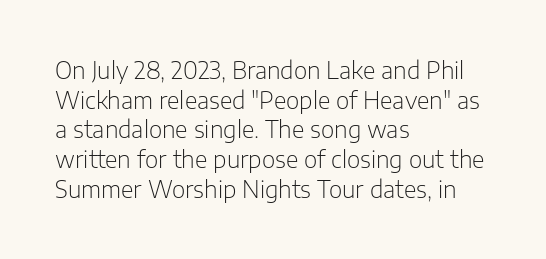
Q: Is the text bold? A: No.
Q: Is the text italic (slanted)? A: No, it is upright.
Q: Is the text underlined? A: No.
Q: How is the paragraph aligned? A: Left-aligned.
Q: Is the spacing between letters normal or unusually wide? A: Normal.
Q: Is the spacing between lines tight, normal or loose? A: Normal.
